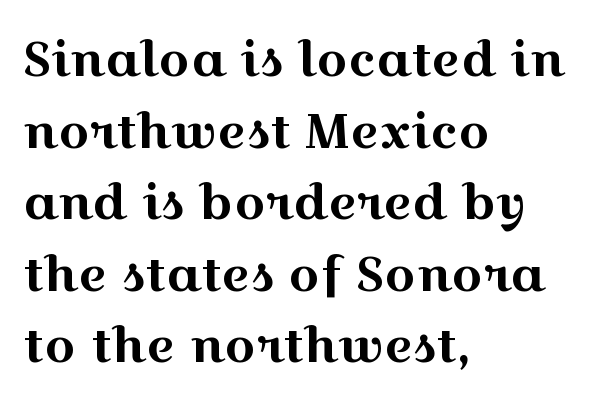
Check the space under the baseline: it is left empty. Spacing between characters is what you'd get straight out of the box. The rows are spaced the way most documents space them. Examine the stroke ends and you'll spot serifs. This sample uses an upright cut, with every glyph sitting square on the baseline. Line beginnings align vertically; line endings do not.
